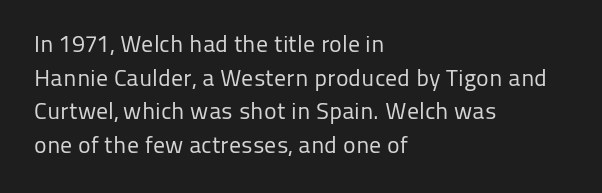
{"italic": "no", "bold": "no", "underline": "no", "align": "left", "line_spacing": "normal", "line_spacing_ratio": 1.4, "letter_spacing": "normal", "letter_spacing_em": 0.0, "glyph_px": 24}
